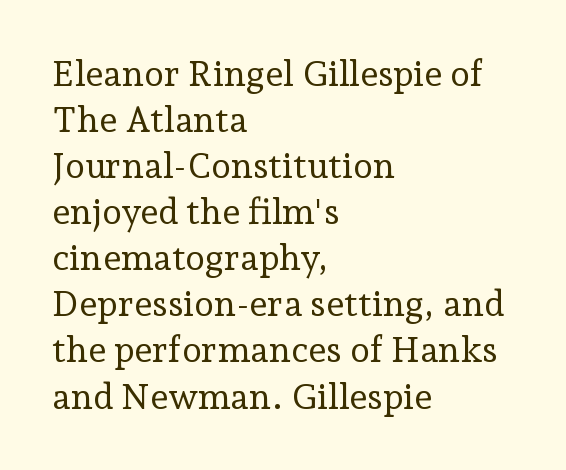
The image shows 36 px regular-weight serif type, upright; set left-aligned, normal line spacing (1.28x), normal letter spacing, not underlined; low stroke contrast and a medium x-height.
